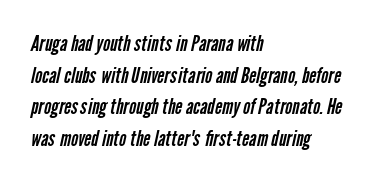
{"bold": "no", "underline": "no", "align": "left", "line_spacing": "normal", "line_spacing_ratio": 1.44, "letter_spacing": "normal", "letter_spacing_em": 0.0, "glyph_px": 22}
